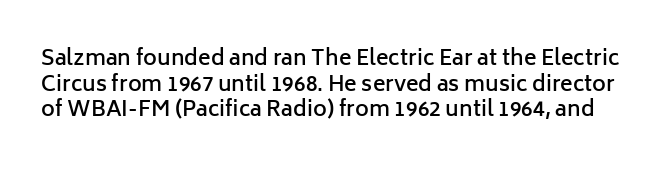
{"italic": "no", "bold": "semi", "underline": "no", "line_spacing_ratio": 1.22, "letter_spacing": "normal", "letter_spacing_em": 0.0, "glyph_px": 21}
